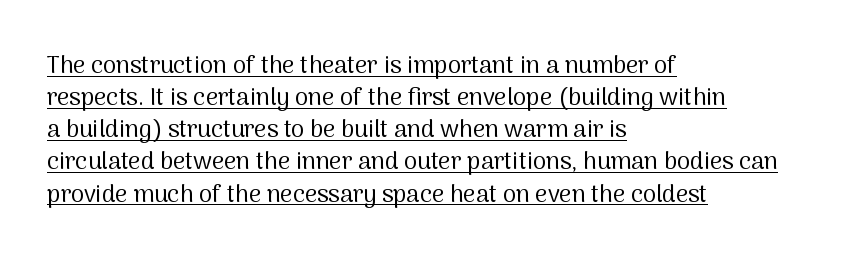
Q: Is the text bold? A: No.
Q: Is the text italic (slanted)? A: No, it is upright.
Q: Is the text underlined? A: Yes.
Q: How is the paragraph aligned? A: Left-aligned.
Q: Is the spacing between letters normal or unusually wide? A: Normal.
Q: Is the spacing between lines tight, normal or loose? A: Normal.
